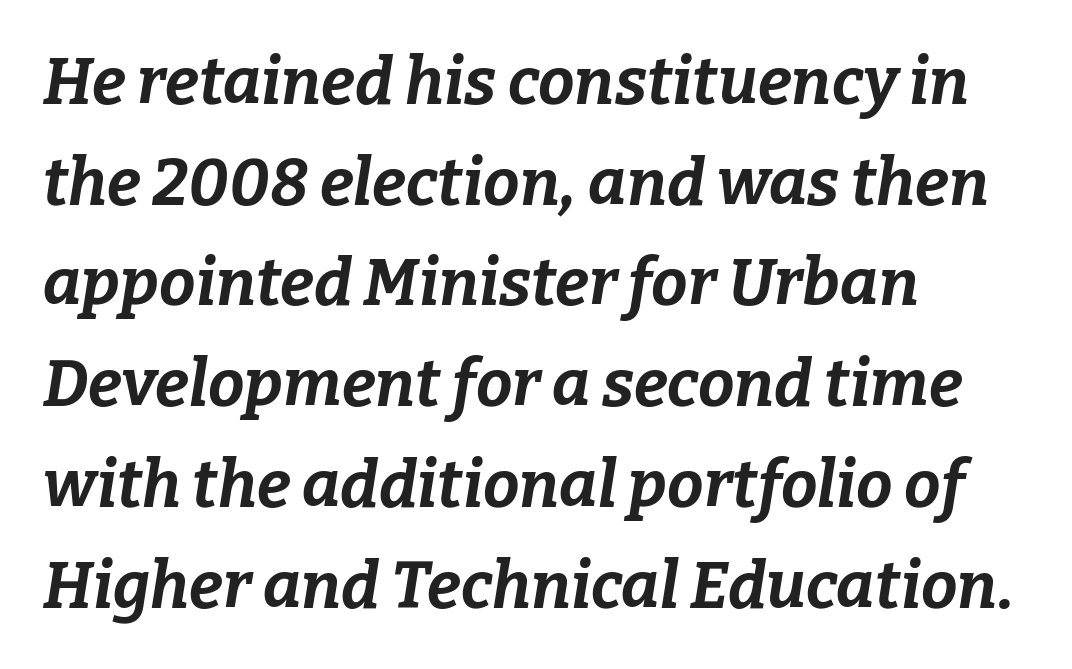
{"italic": "yes", "lean": "right", "slant_degrees": 9, "bold": "yes", "weight": "bold", "width": "normal", "stroke_contrast": "low", "x_height": "medium", "monospaced": "no", "underline": "no", "align": "left", "line_spacing": "normal", "line_spacing_ratio": 1.55, "letter_spacing": "normal", "letter_spacing_em": 0.0, "glyph_px": 65}
